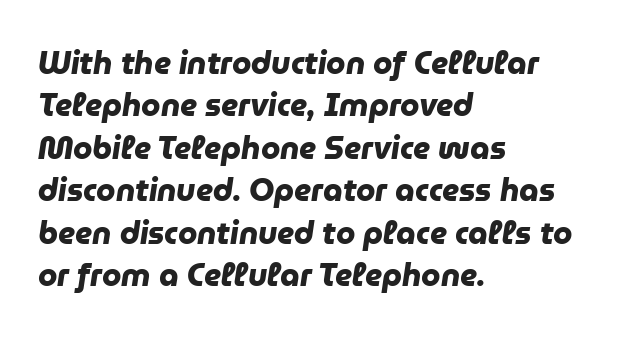
{"serif": "no", "bold": "yes", "weight": "heavy", "width": "normal", "stroke_contrast": "low", "x_height": "medium", "monospaced": "no", "underline": "no", "align": "left", "line_spacing": "normal", "line_spacing_ratio": 1.37, "letter_spacing": "normal", "letter_spacing_em": 0.0, "glyph_px": 31}
